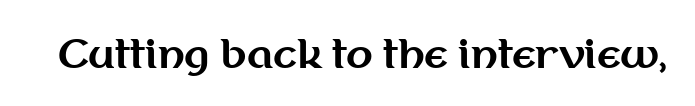
The image shows 39 px bold sans-serif type, upright; set normal letter spacing, not underlined; medium stroke contrast and a medium x-height.
